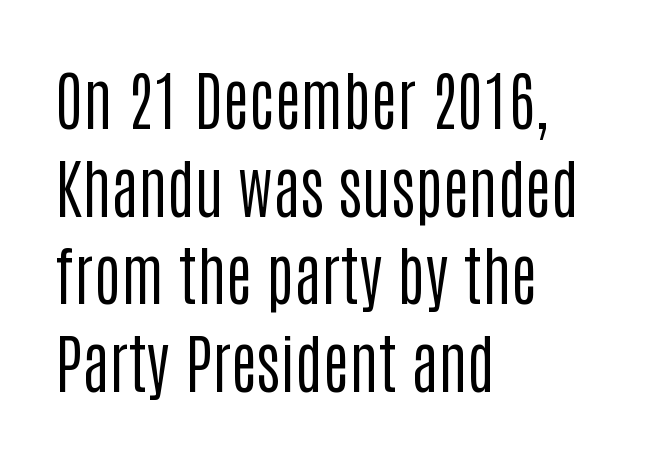
The image shows 64 px regular-weight, condensed sans-serif type, upright; set left-aligned, normal line spacing (1.37x), normal letter spacing, not underlined; low stroke contrast and a large x-height.
